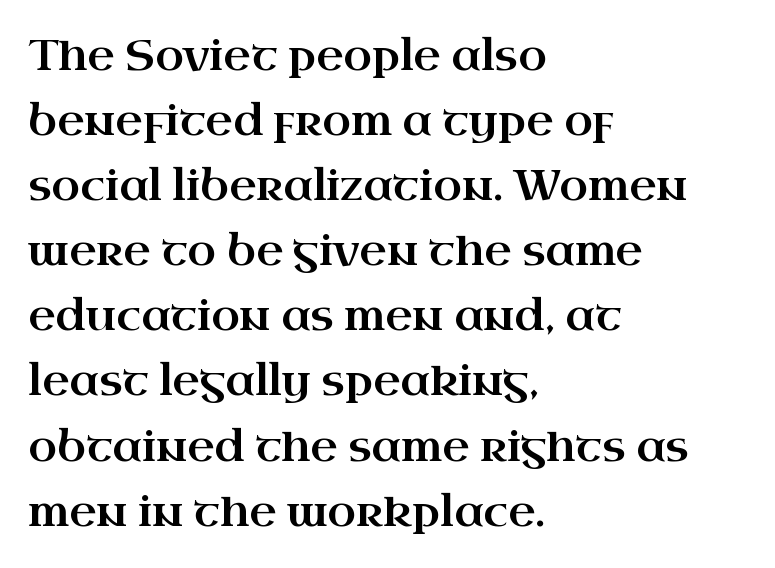
Check the space under the baseline: it is left empty. This is serif lettering, the kind often seen in printed books. Leading: standard. Compared with typical body copy, the letter spacing here is the same. Unlike italic type, these characters show no tilt at all.
